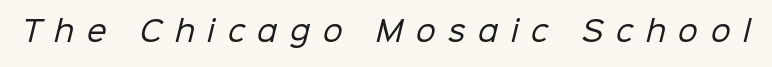
Q: Is the text bold? A: No.
Q: Is the typeface a serif or a sans-serif typeface? A: Sans-serif.
Q: Is the text underlined? A: No.
Q: Is the spacing between letters normal or unusually wide? A: Unusually wide.
Q: Width (condensed, normal, or wide)? A: Normal.
Q: Stroke contrast? A: Low.
Q: x-height? A: Medium.
Q: Monospaced? A: No.
